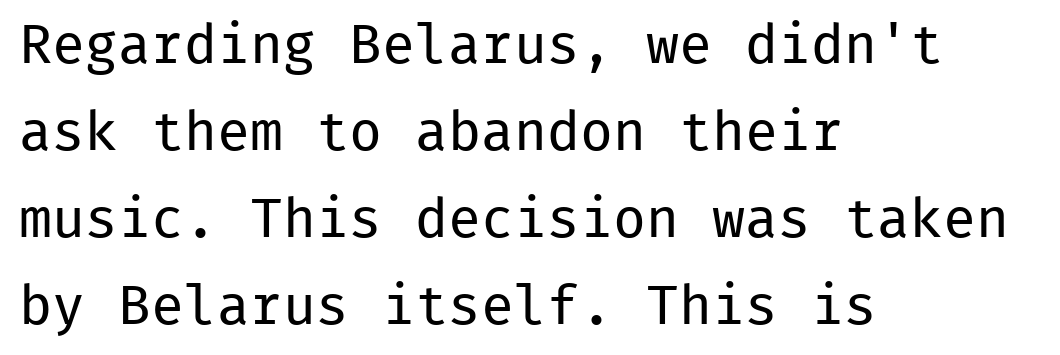
{"serif": "no", "italic": "no", "bold": "no", "weight": "regular", "width": "normal", "stroke_contrast": "low", "x_height": "medium", "monospaced": "yes", "underline": "no", "align": "left", "line_spacing": "normal", "line_spacing_ratio": 1.58, "letter_spacing": "normal", "letter_spacing_em": 0.0, "glyph_px": 55}
